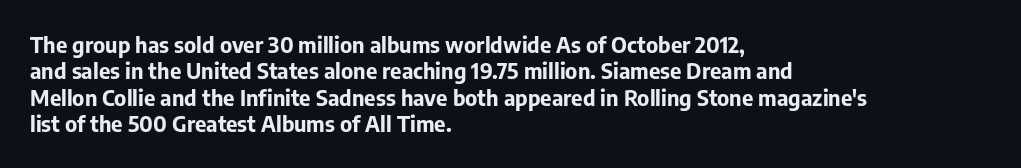
Q: Is the text bold? A: Yes.
Q: Is the text italic (slanted)? A: No, it is upright.
Q: Is the text underlined? A: No.
Q: How is the paragraph aligned? A: Left-aligned.
Q: Is the spacing between letters normal or unusually wide? A: Normal.
